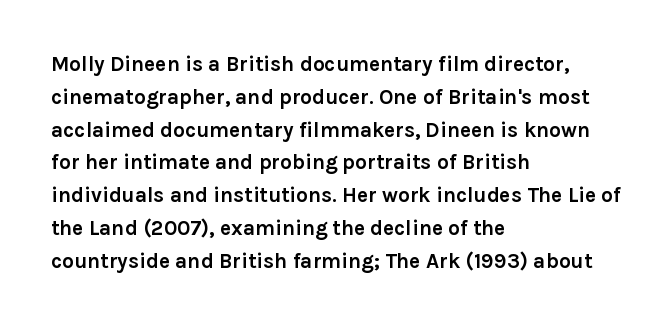
Q: Is the text bold? A: Yes.
Q: Is the text italic (slanted)? A: No, it is upright.
Q: Is the text underlined? A: No.
Q: How is the paragraph aligned? A: Left-aligned.
Q: Is the spacing between letters normal or unusually wide? A: Normal.
Q: Is the spacing between lines tight, normal or loose? A: Normal.
